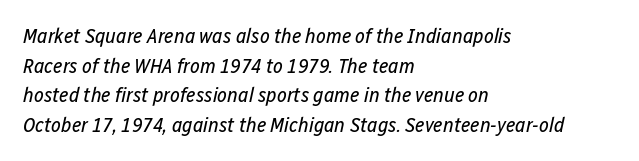
{"italic": "yes", "lean": "right", "slant_degrees": 12, "bold": "no", "underline": "no", "align": "left", "line_spacing": "normal", "line_spacing_ratio": 1.41, "letter_spacing": "normal", "letter_spacing_em": 0.0, "glyph_px": 21}
